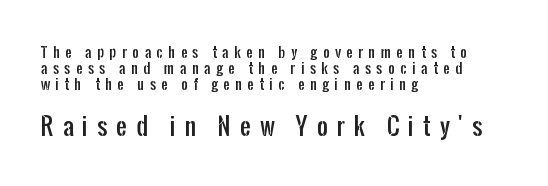
{"italic": "no", "underline": "no", "align": "left", "line_spacing_ratio": 1.16, "letter_spacing": "wide", "letter_spacing_em": 0.4, "larger_block": "second", "size_ratio": 1.64, "glyph_px": 23}
